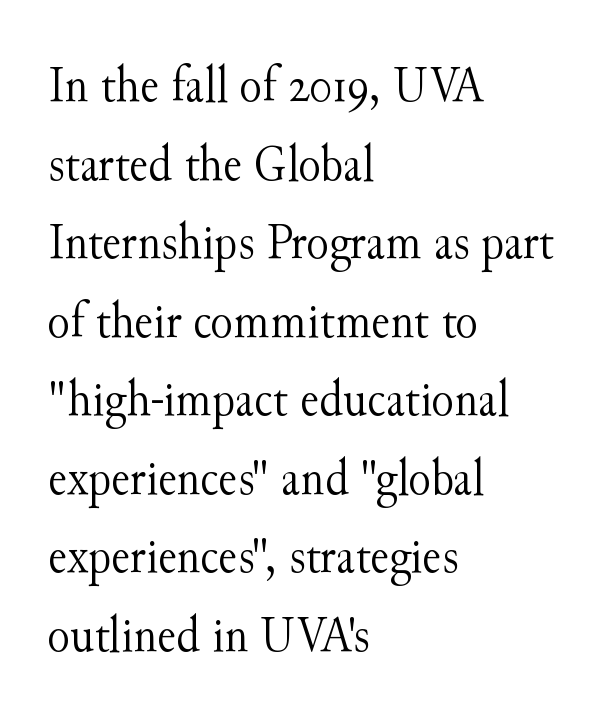
Ascenders rise straight up at ninety degrees. The passage shown is not bold in any degree. These lines stack with their left ends in a neat column. Students, observe: this is what conventionally led text looks like. Nobody drew a line under any word here. Character widths vary here, with narrow letters taking less room than wide ones.
